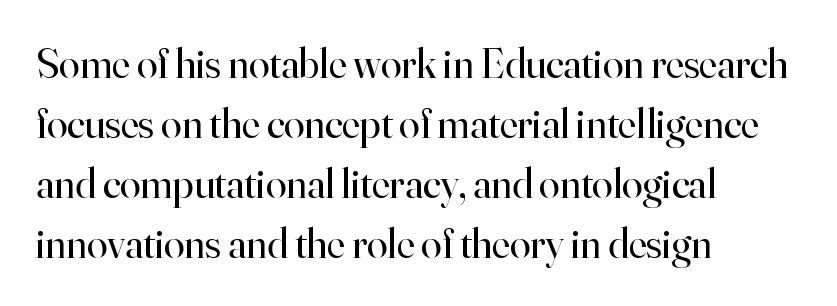
Q: Is the text bold? A: No.
Q: Is the text italic (slanted)? A: No, it is upright.
Q: Is the typeface a serif or a sans-serif typeface? A: Serif.
Q: Is the text underlined? A: No.
Q: How is the paragraph aligned? A: Left-aligned.
Q: Is the spacing between letters normal or unusually wide? A: Normal.
Q: Is the spacing between lines tight, normal or loose? A: Normal.
Q: Width (condensed, normal, or wide)? A: Normal.
Q: Stroke contrast? A: High.
Q: x-height? A: Small.
Q: Monospaced? A: No.
